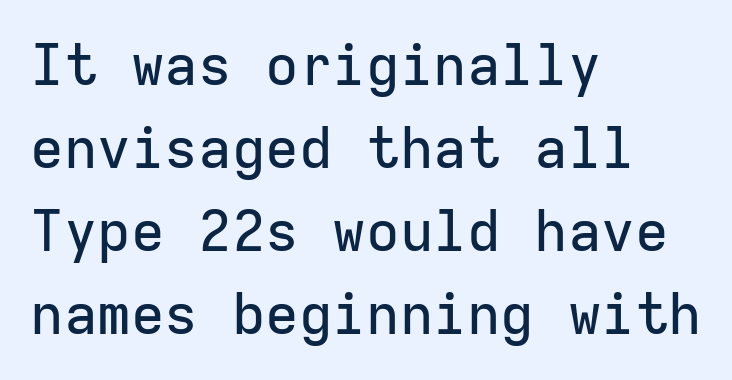
The image shows 56 px sans-serif type, upright, monospaced; set left-aligned, normal line spacing (1.48x), normal letter spacing, not underlined; low stroke contrast and a medium x-height.
